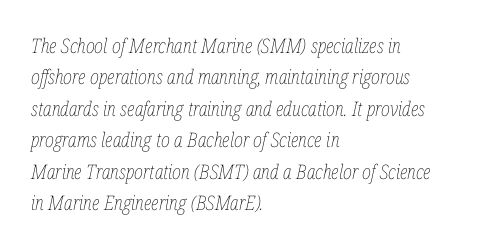
The image shows 20 px text type, italic (leaning right); set left-aligned, normal line spacing (1.57x), normal letter spacing, not underlined.
